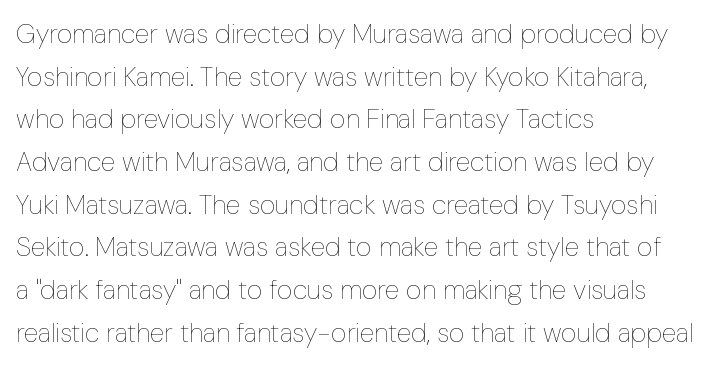
The ragged edge is on the right, which tells us the setting is flush left. Vertical strokes here are truly vertical. Heaviness? Minimal to ordinary, like unemphasized prose. Lines of text with bare space underneath.
